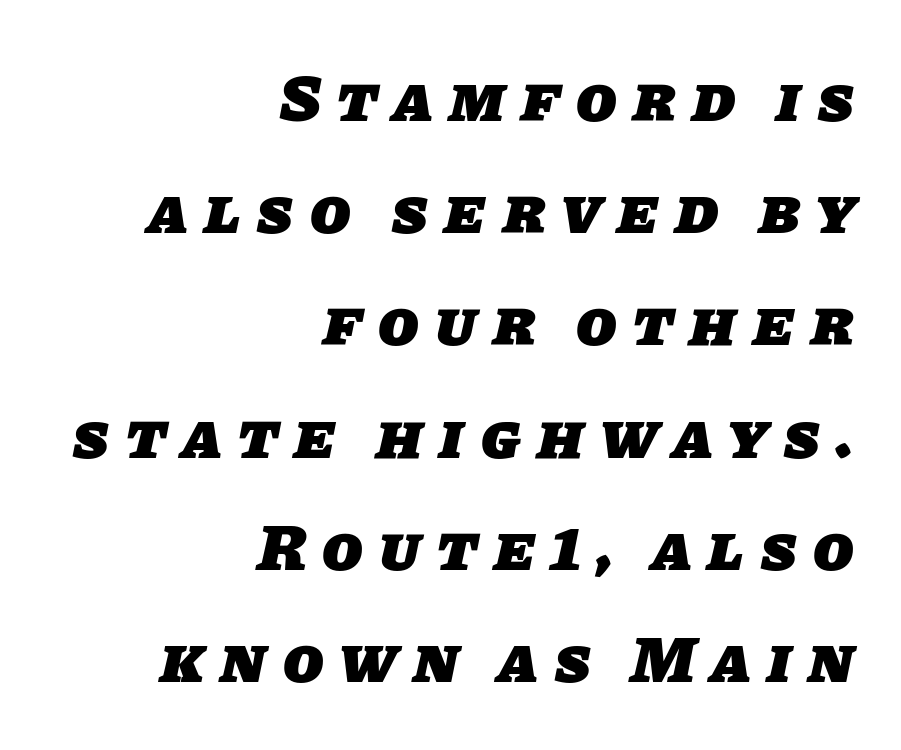
Is there much room between lines? A standard amount, neither cramped nor airy. Heavy-handed strokes throughout: this text is bold. Tracking here is generous; glyphs stand well apart from one another. Typeset ragged left — the right edge is the straight one. Plain, unruled lines of type.
